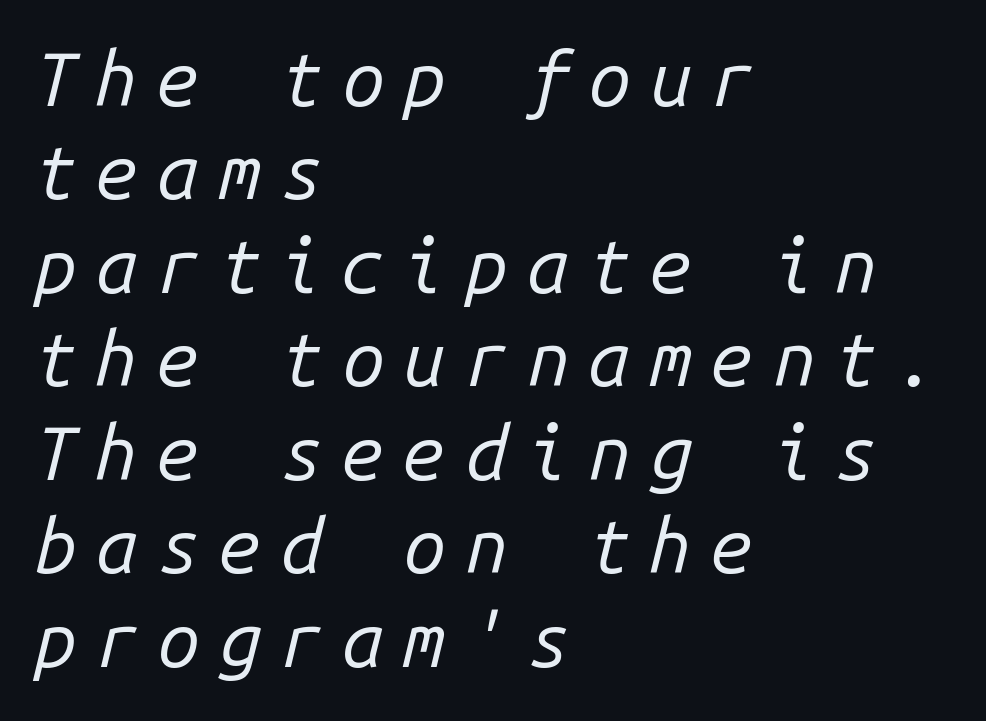
The image shows 76 px regular-weight type, italic (leaning right), monospaced; set left-aligned, line spacing 1.23x, unusually wide letter spacing (+0.25 em), not underlined; low stroke contrast and a medium x-height.
